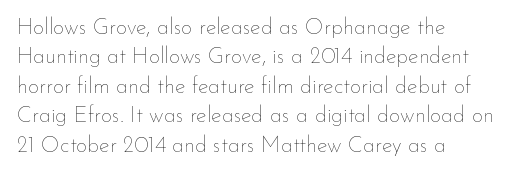
Bare-footed words on every line. Every stem runs plumb, perpendicular to the baseline. The typesetting does not lean heavy: it is not bold. Tracking value appears to be zero — textbook default spacing. The vertical gap from one line to the next is medium.
